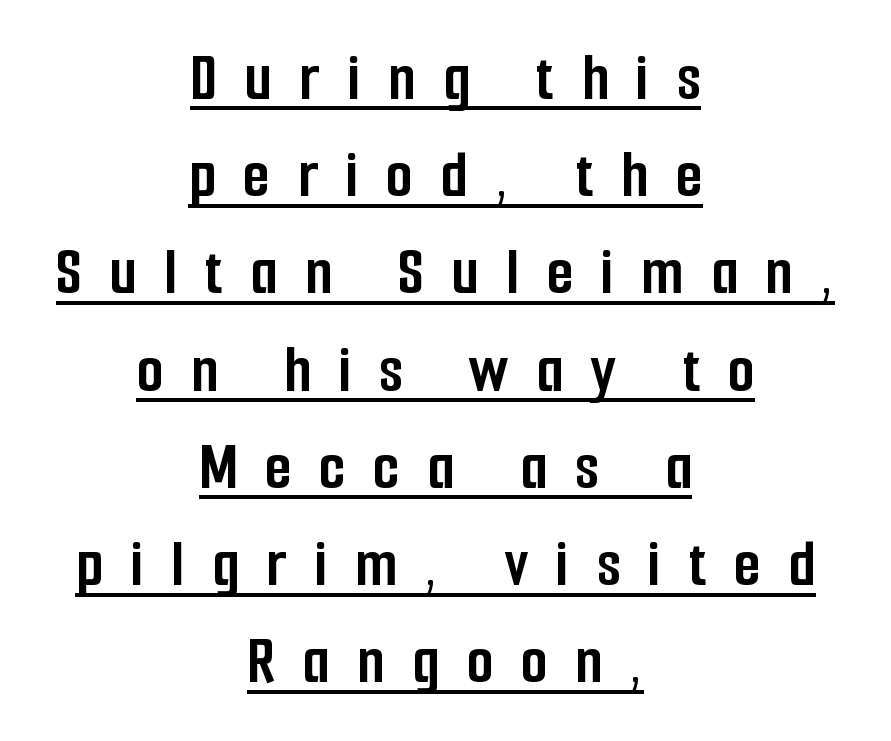
The image shows 68 px semibold, condensed sans-serif type, upright; set centered, normal line spacing (1.43x), unusually wide letter spacing (+0.41 em), underlined; low stroke contrast and a medium x-height.
